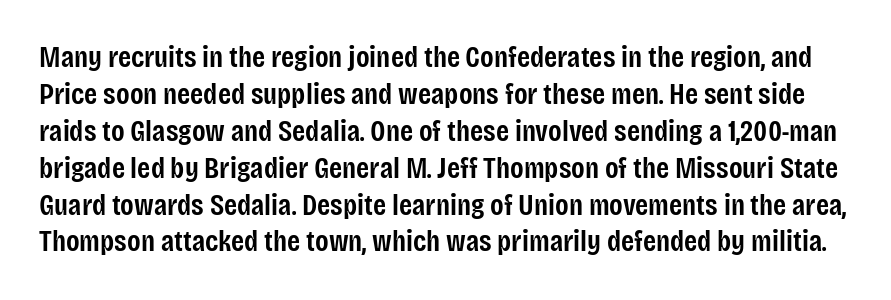
Q: Is the text bold? A: Semi-bold.
Q: Is the text italic (slanted)? A: No, it is upright.
Q: Is the typeface a serif or a sans-serif typeface? A: Sans-serif.
Q: Is the text underlined? A: No.
Q: Is the spacing between letters normal or unusually wide? A: Normal.
Q: Width (condensed, normal, or wide)? A: Condensed.
Q: Stroke contrast? A: Low.
Q: x-height? A: Large.
Q: Monospaced? A: No.
